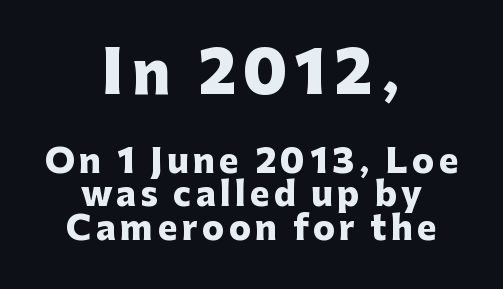
{"serif": "no", "italic": "no", "bold": "yes", "weight": "heavy", "width": "normal", "stroke_contrast": "low", "x_height": "medium", "monospaced": "no", "underline": "no", "align": "center", "line_spacing": "tight", "line_spacing_ratio": 1.02, "larger_block": "first", "size_ratio": 1.76, "glyph_px": 58}
